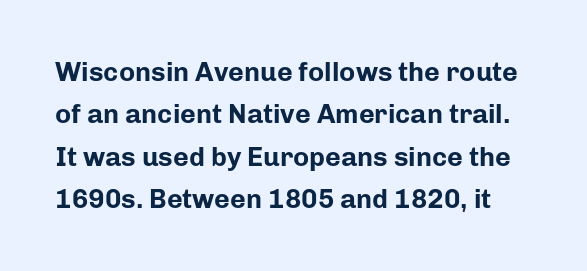
Each row of text sits above clean, open space. This block has exactly the height ordinary leading produces. Typographic density is high because the face is bold. The face used here is rendered with its standard letterfit. Unlike italic type, these characters show no tilt at all.
